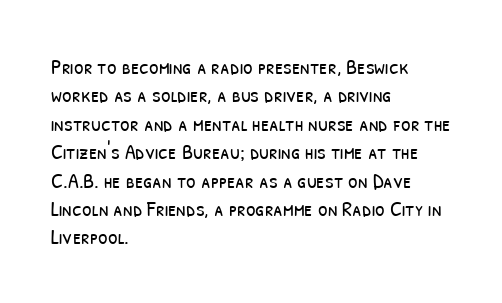
The image shows 22 px text type; set left-aligned, normal line spacing (1.29x), normal letter spacing, not underlined.
